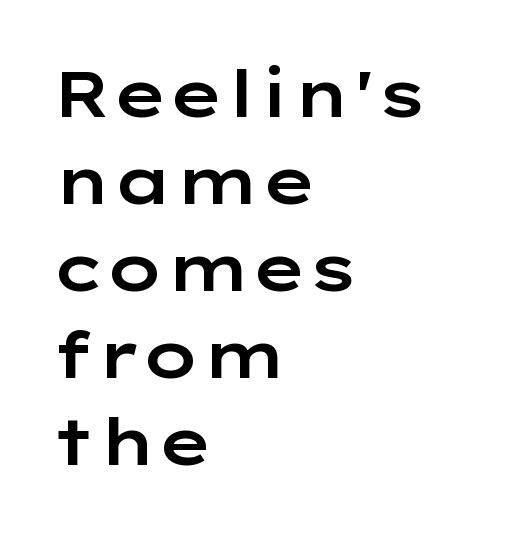
The rag falls on the right side of this text block. The line-height multiplier appears to be the usual default. Inter-character spacing is left at the font's built-in metrics. Spacing verdict: proportional, widths tailored to each character.
